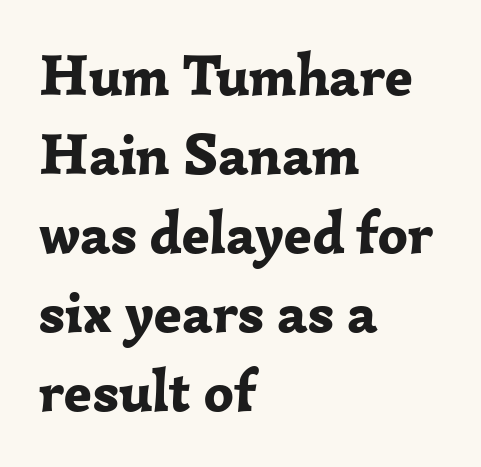
Q: Is the text bold? A: Yes.
Q: Is the text italic (slanted)? A: No, it is upright.
Q: Is the typeface a serif or a sans-serif typeface? A: Serif.
Q: Is the text underlined? A: No.
Q: How is the paragraph aligned? A: Left-aligned.
Q: Is the spacing between letters normal or unusually wide? A: Normal.
Q: Is the spacing between lines tight, normal or loose? A: Normal.
Q: Width (condensed, normal, or wide)? A: Normal.
Q: Stroke contrast? A: Low.
Q: x-height? A: Medium.
Q: Monospaced? A: No.
